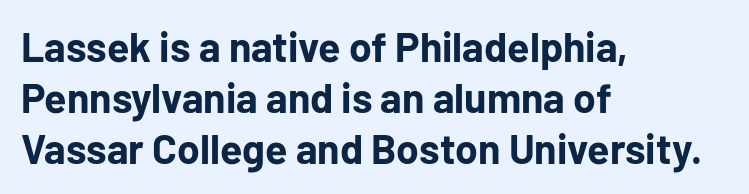
{"serif": "no", "italic": "no", "bold": "yes", "weight": "bold", "width": "normal", "stroke_contrast": "low", "x_height": "medium", "monospaced": "no", "underline": "no", "align": "left", "line_spacing_ratio": 1.24, "letter_spacing": "normal", "letter_spacing_em": 0.0, "glyph_px": 41}
